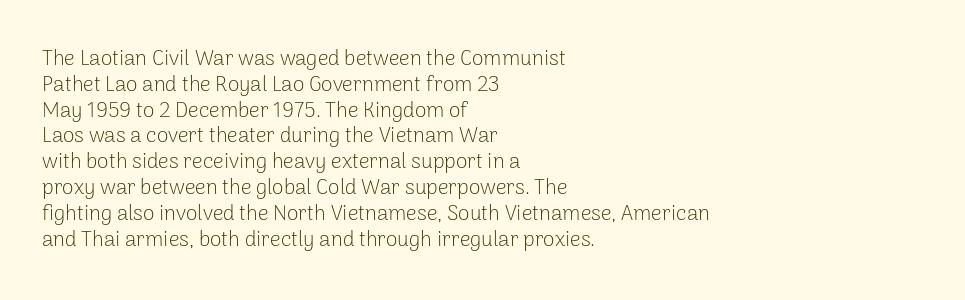
The image shows 21 px text type, upright; set left-aligned, line spacing 1.23x, normal letter spacing, not underlined.
